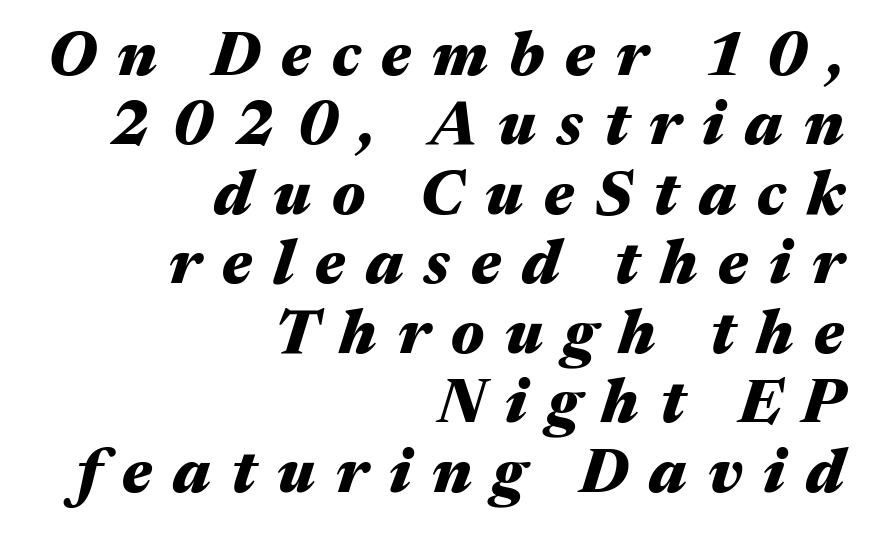
Q: Is the text bold? A: Yes.
Q: Is the text italic (slanted)? A: Yes, it leans right by about 17 degrees.
Q: Is the text underlined? A: No.
Q: How is the paragraph aligned? A: Right-aligned.
Q: Is the spacing between letters normal or unusually wide? A: Unusually wide.
Q: Is the spacing between lines tight, normal or loose? A: Tight.
Q: Width (condensed, normal, or wide)? A: Wide.
Q: Stroke contrast? A: Medium.
Q: x-height? A: Medium.
Q: Monospaced? A: No.
